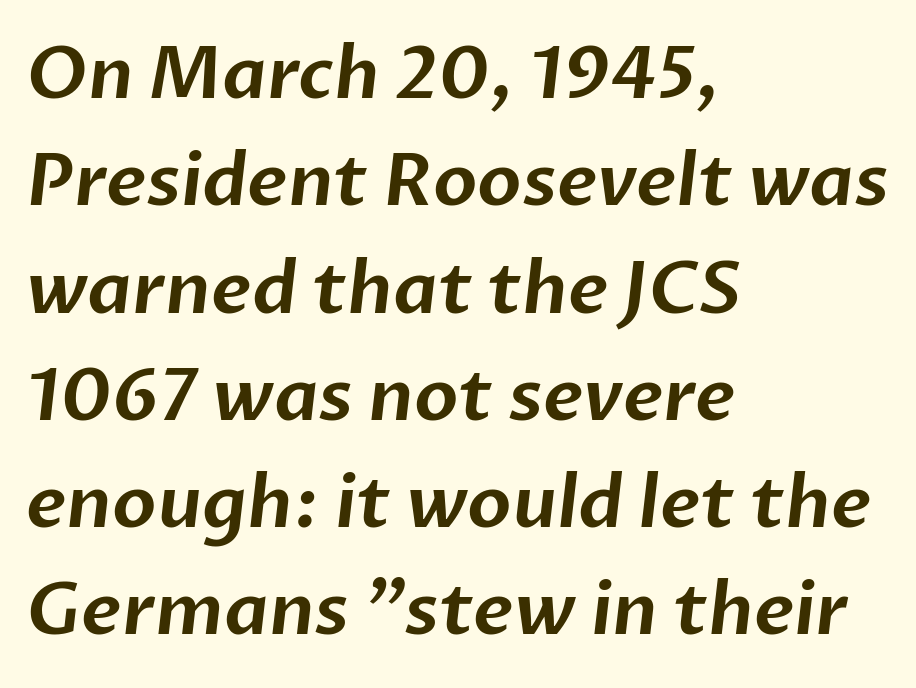
Q: Is the typeface a serif or a sans-serif typeface? A: Sans-serif.
Q: Is the text underlined? A: No.
Q: How is the paragraph aligned? A: Left-aligned.
Q: Is the spacing between letters normal or unusually wide? A: Normal.
Q: Is the spacing between lines tight, normal or loose? A: Normal.
Q: Width (condensed, normal, or wide)? A: Normal.
Q: Stroke contrast? A: Low.
Q: x-height? A: Medium.
Q: Monospaced? A: No.
